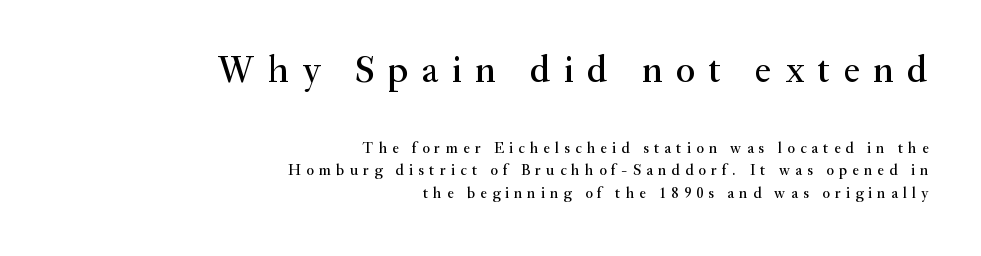
Q: Is the text italic (slanted)? A: No, it is upright.
Q: Is the typeface a serif or a sans-serif typeface? A: Serif.
Q: Is the text underlined? A: No.
Q: How is the paragraph aligned? A: Right-aligned.
Q: Is the spacing between letters normal or unusually wide? A: Unusually wide.
Q: Is the spacing between lines tight, normal or loose? A: Normal.
Q: Which block of text is set in a larger size, the first (top) or the second (bottom)? A: The first (top) one.
Q: Width (condensed, normal, or wide)? A: Normal.
Q: Stroke contrast? A: Medium.
Q: x-height? A: Small.
Q: Monospaced? A: No.
